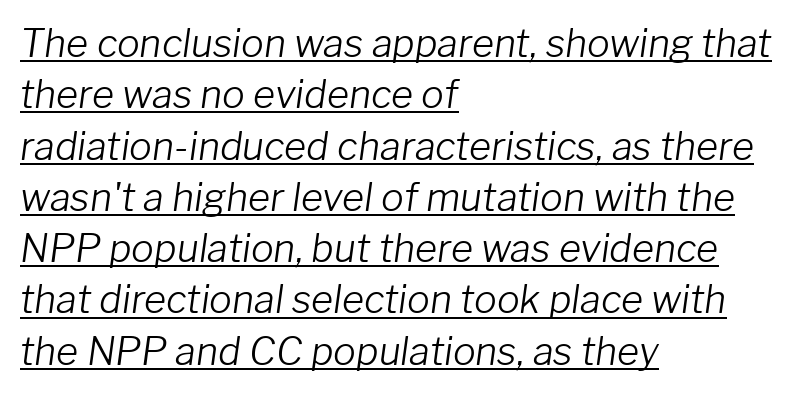
A classic flush-left, rag-right setting is used for this passage. Weight: not bold — regular or lighter. You can see a thin bar hugging the bottom of the glyphs. The letters advance in unequal steps, a hallmark of proportional type. The tracking reads as untouched default to a designer's eye.
